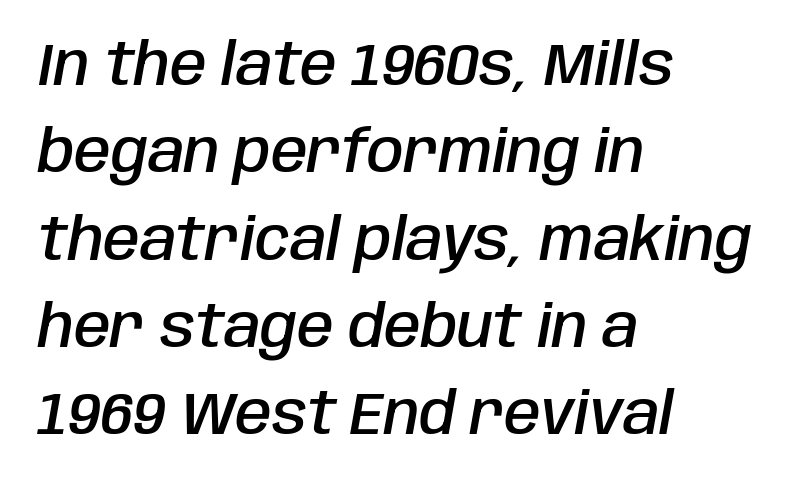
The space directly below the letters is spotless. Each letter keeps its own natural width here, so spacing adapts to shape. Notice the strokes are somewhat thickened but not fully heavy: this is a semibold. There's an unmistakable incline to the writing here.
